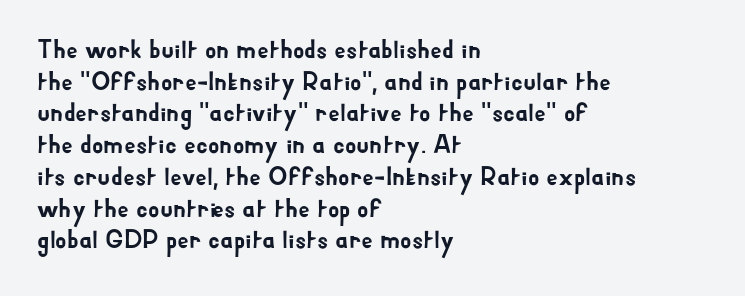
Q: Is the text italic (slanted)? A: No, it is upright.
Q: Is the text underlined? A: No.
Q: How is the paragraph aligned? A: Left-aligned.
Q: Is the spacing between letters normal or unusually wide? A: Normal.
